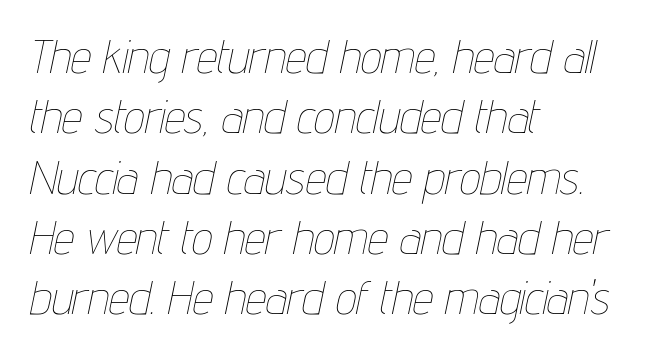
{"italic": "yes", "lean": "right", "slant_degrees": 12, "bold": "no", "weight": "thin", "width": "condensed", "stroke_contrast": "low", "x_height": "medium", "monospaced": "no", "underline": "no", "align": "left", "line_spacing": "normal", "line_spacing_ratio": 1.31, "letter_spacing": "normal", "letter_spacing_em": 0.0, "glyph_px": 46}
